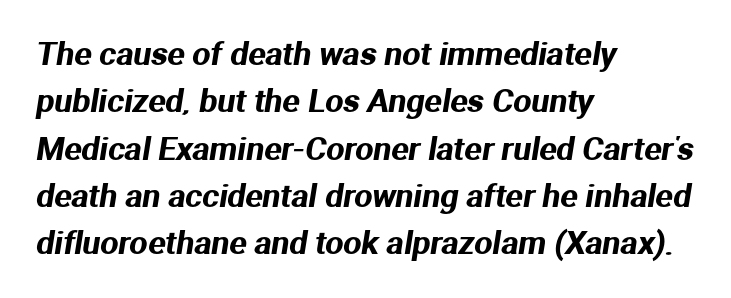
Q: Is the typeface a serif or a sans-serif typeface? A: Sans-serif.
Q: Is the text underlined? A: No.
Q: How is the paragraph aligned? A: Left-aligned.
Q: Is the spacing between letters normal or unusually wide? A: Normal.
Q: Is the spacing between lines tight, normal or loose? A: Normal.
Q: Width (condensed, normal, or wide)? A: Normal.
Q: Stroke contrast? A: Medium.
Q: x-height? A: Medium.
Q: Monospaced? A: No.
